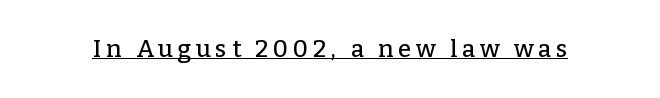
The image shows 24 px text type, upright; set unusually wide letter spacing (+0.2 em), underlined.
